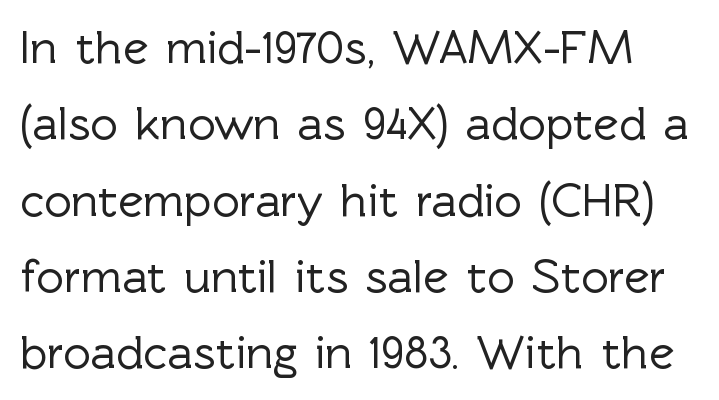
The image shows 48 px sans-serif type, upright; set normal line spacing (1.59x), normal letter spacing, not underlined; a medium x-height.
